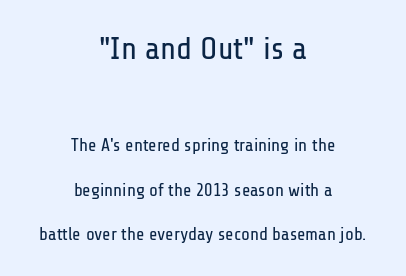
{"serif": "no", "italic": "no", "bold": "no", "weight": "regular", "width": "condensed", "stroke_contrast": "low", "x_height": "medium", "monospaced": "no", "underline": "no", "align": "center", "line_spacing": "loose", "line_spacing_ratio": 2.48, "letter_spacing": "normal", "letter_spacing_em": 0.0, "larger_block": "first", "size_ratio": 1.78, "glyph_px": 32}
